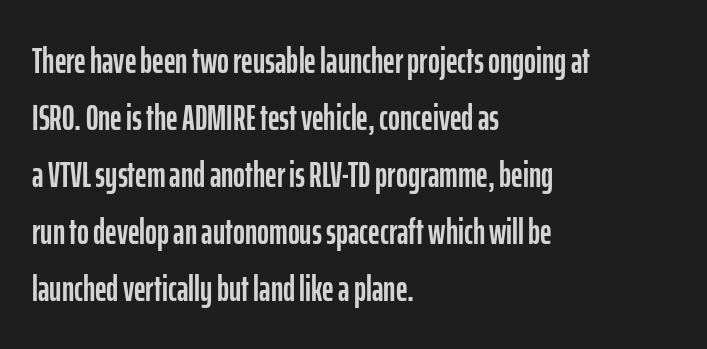
The image shows 36 px condensed sans-serif type, upright; set left-aligned, normal line spacing (1.58x), normal letter spacing, not underlined; low stroke contrast and a medium x-height.
